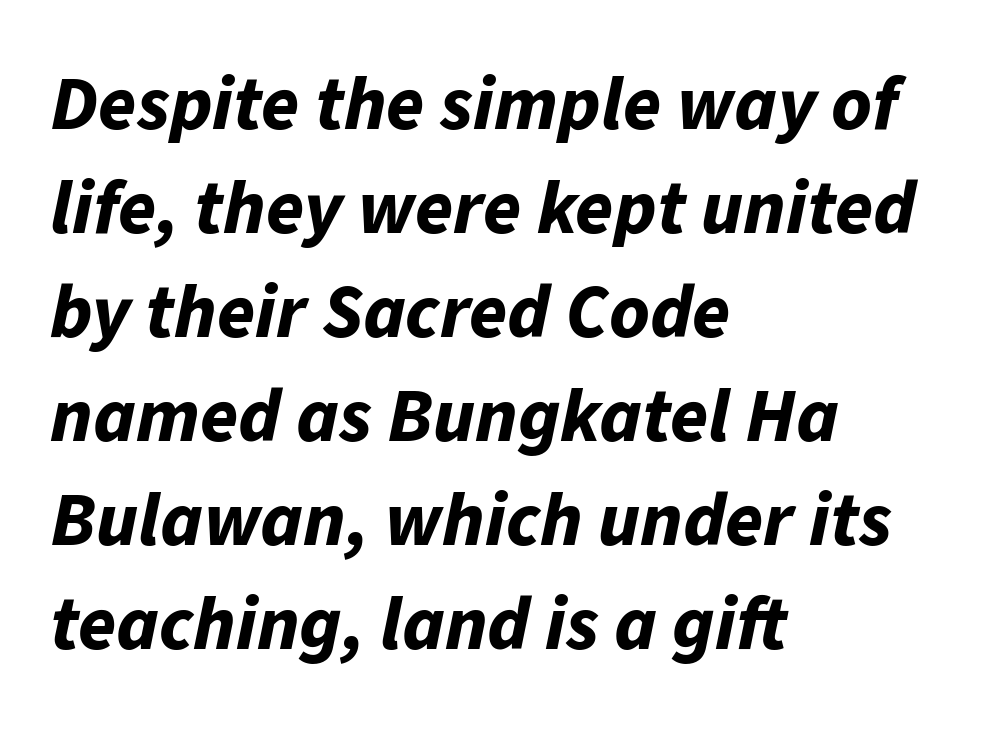
{"italic": "yes", "lean": "right", "slant_degrees": 11, "bold": "yes", "weight": "bold", "width": "normal", "stroke_contrast": "low", "x_height": "medium", "monospaced": "no", "underline": "no", "align": "left", "line_spacing": "normal", "line_spacing_ratio": 1.35, "letter_spacing": "normal", "letter_spacing_em": 0.0, "glyph_px": 77}
